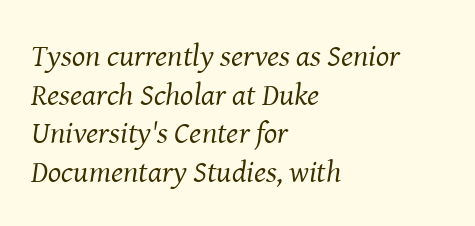
{"serif": "yes", "italic": "yes", "lean": "right", "slant_degrees": 8, "bold": "no", "weight": "regular", "width": "normal", "stroke_contrast": "medium", "x_height": "medium", "monospaced": "no", "underline": "no", "align": "left", "line_spacing": "normal", "line_spacing_ratio": 1.25, "letter_spacing": "normal", "letter_spacing_em": 0.0, "glyph_px": 31}
